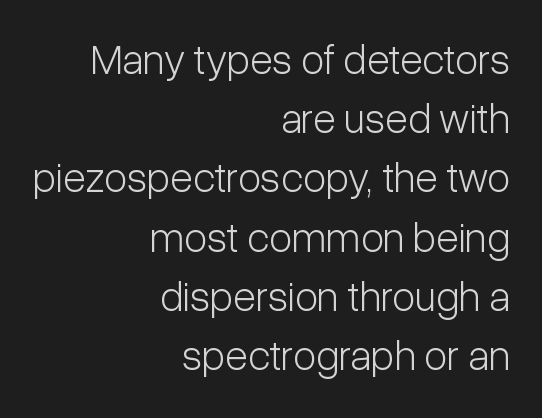
The face used here is proportionally spaced, like ordinary book or web type. The lines sit at an ordinary, default distance from one another. Nothing heavy about these letters — not bold at all. Letterform terminals end flat and unadorned throughout the passage. No italicization has been applied; the sample stays upright.
